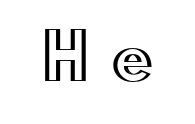
The image shows 63 px wide type, upright; set unusually wide letter spacing (+0.35 em), not underlined; a small x-height.
